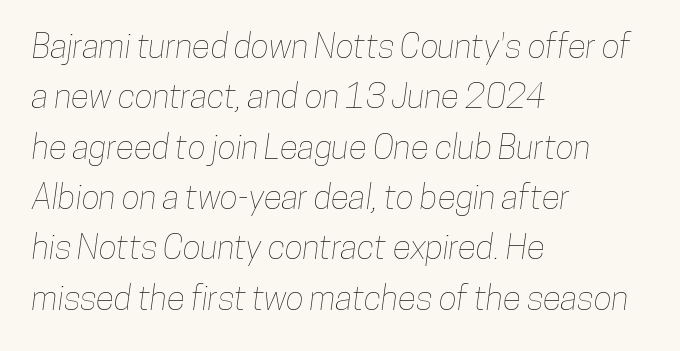
The image shows 34 px condensed type; set left-aligned, normal line spacing (1.48x), normal letter spacing, not underlined; low stroke contrast and a medium x-height.
